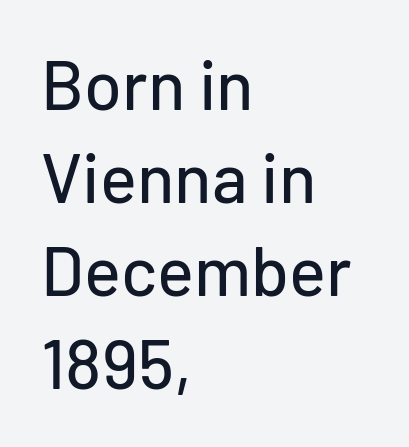
The image shows 69 px sans-serif type, upright; set left-aligned, normal line spacing (1.35x), normal letter spacing, not underlined; low stroke contrast and a medium x-height.
